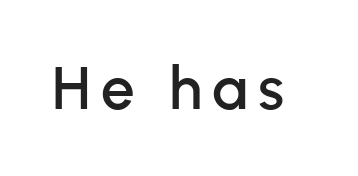
Underline: absent. This sample has the flowing, uneven cadence of proportional lettering. Posture: vertical. Observe the absence of serifs on each vertical stroke in this sample.
